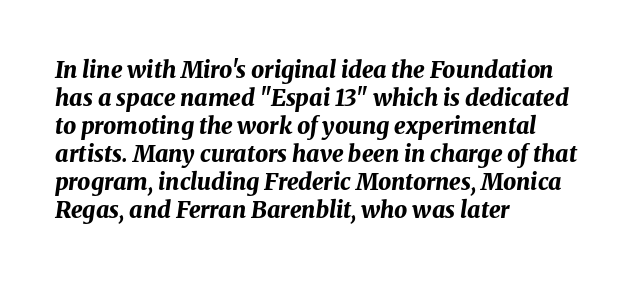
{"italic": "yes", "lean": "right", "slant_degrees": 8, "bold": "yes", "underline": "no", "align": "left", "line_spacing_ratio": 1.22, "letter_spacing": "normal", "letter_spacing_em": 0.0, "glyph_px": 23}
